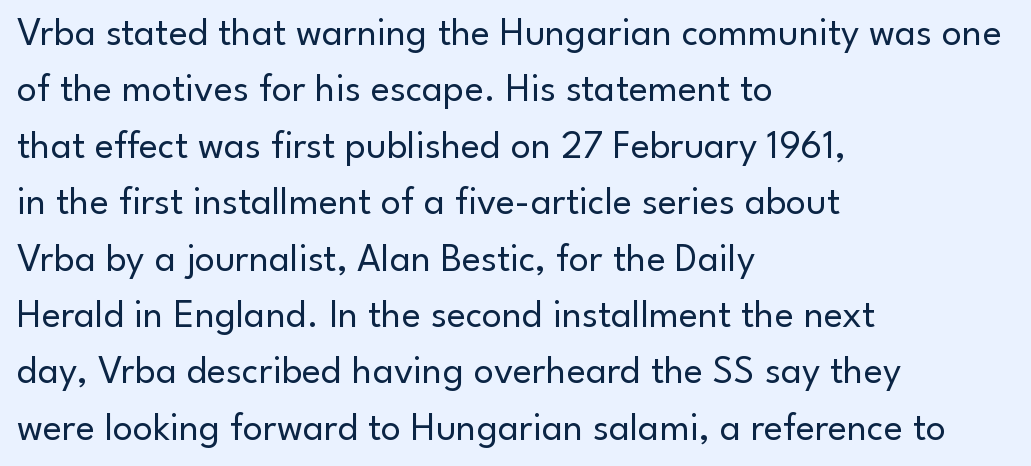
{"serif": "no", "italic": "no", "bold": "no", "weight": "regular", "width": "normal", "stroke_contrast": "low", "x_height": "small", "monospaced": "no", "underline": "no", "align": "left", "line_spacing": "normal", "line_spacing_ratio": 1.41, "letter_spacing": "normal", "letter_spacing_em": 0.0, "glyph_px": 40}
